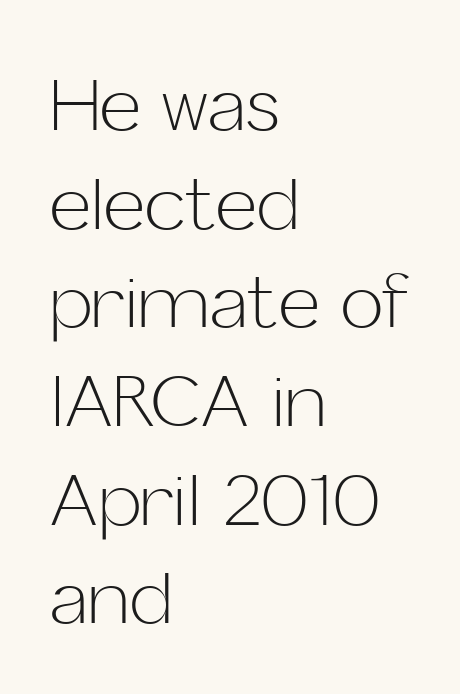
The image shows 72 px light sans-serif type, upright; set left-aligned, normal line spacing (1.37x), normal letter spacing, not underlined; low stroke contrast and a medium x-height.
